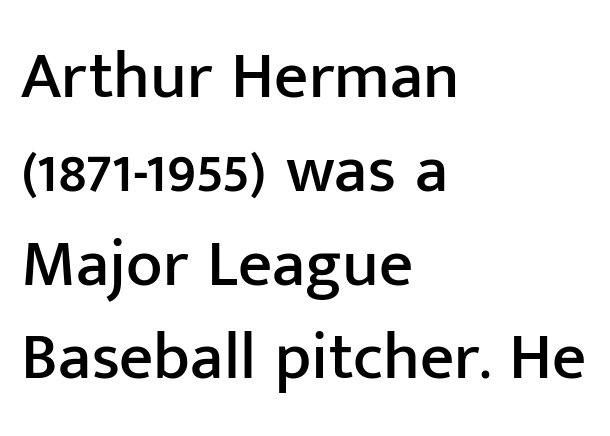
{"serif": "no", "italic": "no", "width": "normal", "stroke_contrast": "low", "x_height": "medium", "monospaced": "no", "underline": "no", "align": "left", "line_spacing": "normal", "line_spacing_ratio": 1.4, "letter_spacing": "normal", "letter_spacing_em": 0.0, "glyph_px": 67}
